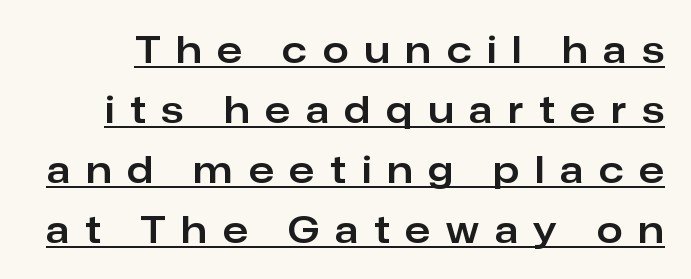
{"serif": "no", "italic": "no", "width": "normal", "stroke_contrast": "low", "x_height": "medium", "monospaced": "no", "underline": "yes", "line_spacing": "normal", "line_spacing_ratio": 1.62, "letter_spacing": "wide", "letter_spacing_em": 0.43, "glyph_px": 37}
